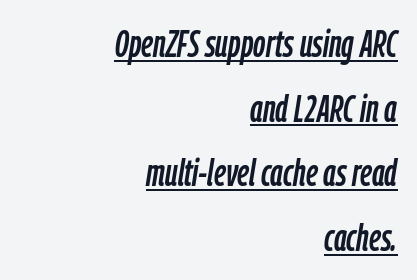
{"italic": "yes", "lean": "right", "slant_degrees": 9, "width": "condensed", "stroke_contrast": "low", "x_height": "medium", "monospaced": "no", "underline": "yes", "align": "right", "line_spacing": "normal", "line_spacing_ratio": 1.7, "letter_spacing": "normal", "letter_spacing_em": 0.0, "glyph_px": 38}
